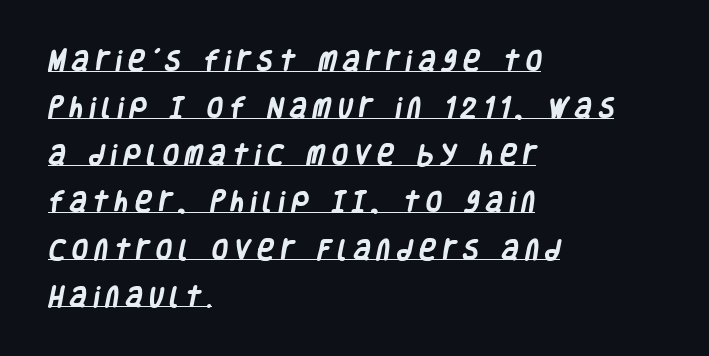
The image shows 23 px bold type; set left-aligned, loose line spacing (2.05x), unusually wide letter spacing (+0.29 em), underlined.
